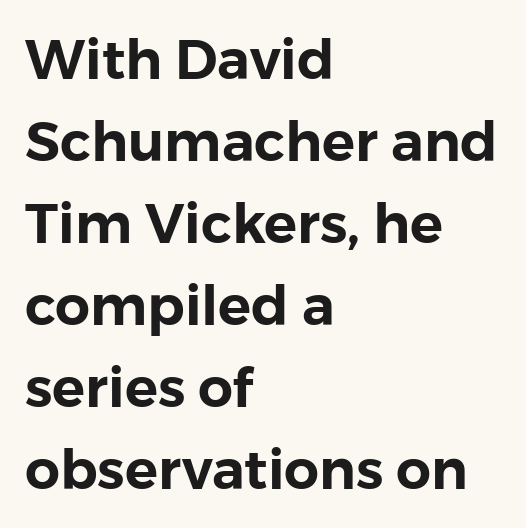
The image shows 55 px sans-serif type, upright; set left-aligned, normal line spacing (1.49x), normal letter spacing, not underlined; a medium x-height.
